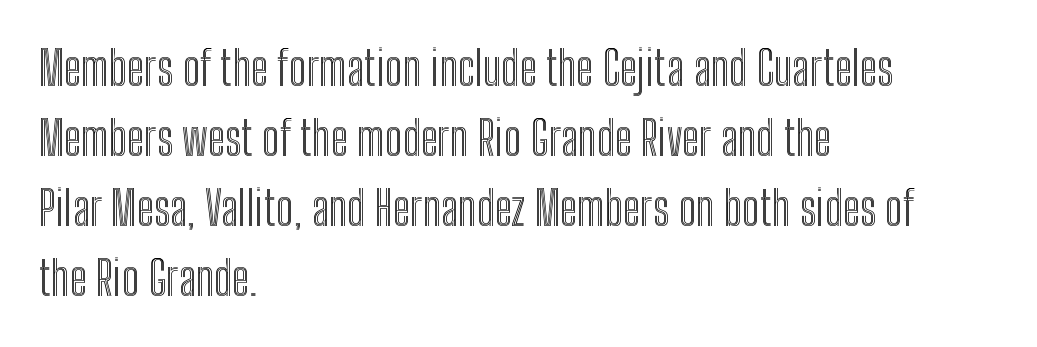
Q: Is the text italic (slanted)? A: No, it is upright.
Q: Is the text underlined? A: No.
Q: How is the paragraph aligned? A: Left-aligned.
Q: Is the spacing between letters normal or unusually wide? A: Normal.
Q: Is the spacing between lines tight, normal or loose? A: Normal.
Q: Width (condensed, normal, or wide)? A: Condensed.
Q: x-height? A: Medium.
Q: Monospaced? A: No.
